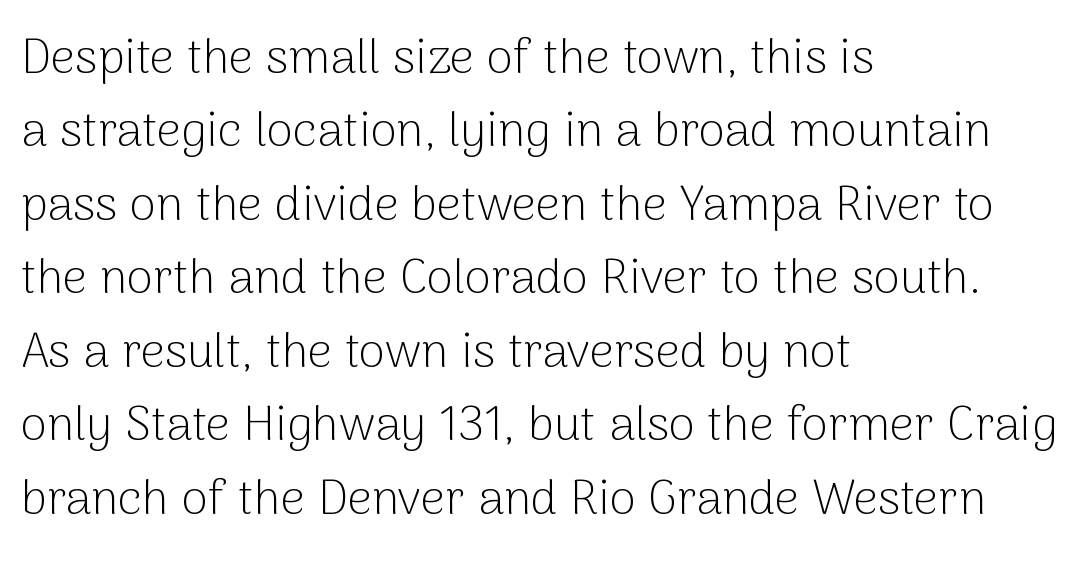
Q: Is the text bold? A: No.
Q: Is the text italic (slanted)? A: No, it is upright.
Q: Is the typeface a serif or a sans-serif typeface? A: Sans-serif.
Q: Is the text underlined? A: No.
Q: How is the paragraph aligned? A: Left-aligned.
Q: Is the spacing between letters normal or unusually wide? A: Normal.
Q: Is the spacing between lines tight, normal or loose? A: Normal.
Q: Width (condensed, normal, or wide)? A: Normal.
Q: Stroke contrast? A: Low.
Q: x-height? A: Medium.
Q: Monospaced? A: No.
